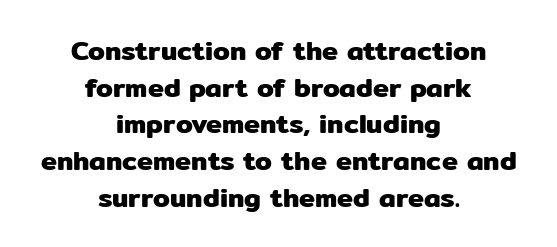
Rule under the text: the space is simply empty. Each new line begins a customary step beneath the previous one. A centered setting, common on invitations and titles, is used for this passage. How are the letters spaced? Ordinarily, with no added tracking.
